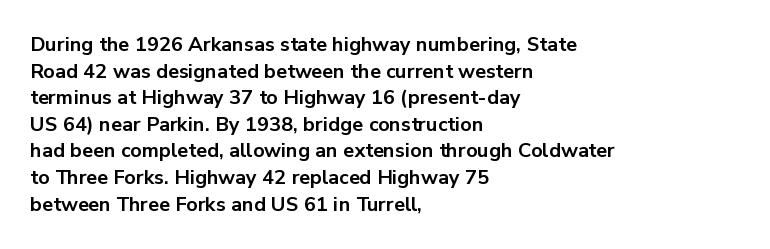
Q: Is the text bold? A: Yes.
Q: Is the text italic (slanted)? A: No, it is upright.
Q: Is the text underlined? A: No.
Q: How is the paragraph aligned? A: Left-aligned.
Q: Is the spacing between letters normal or unusually wide? A: Normal.
Q: Is the spacing between lines tight, normal or loose? A: Normal.
